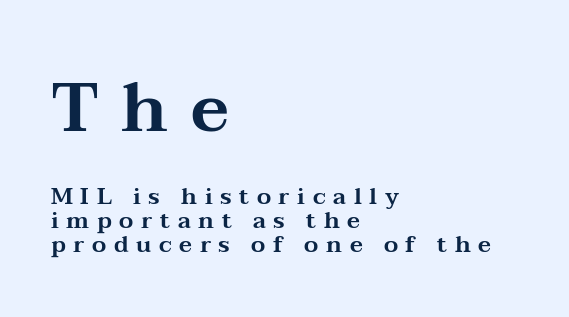
Q: Is the text italic (slanted)? A: No, it is upright.
Q: Is the typeface a serif or a sans-serif typeface? A: Serif.
Q: Is the text underlined? A: No.
Q: How is the paragraph aligned? A: Left-aligned.
Q: Is the spacing between letters normal or unusually wide? A: Unusually wide.
Q: Is the spacing between lines tight, normal or loose? A: Tight.
Q: Which block of text is set in a larger size, the first (top) or the second (bottom)? A: The first (top) one.
Q: Width (condensed, normal, or wide)? A: Wide.
Q: Stroke contrast? A: Medium.
Q: x-height? A: Medium.
Q: Monospaced? A: No.
